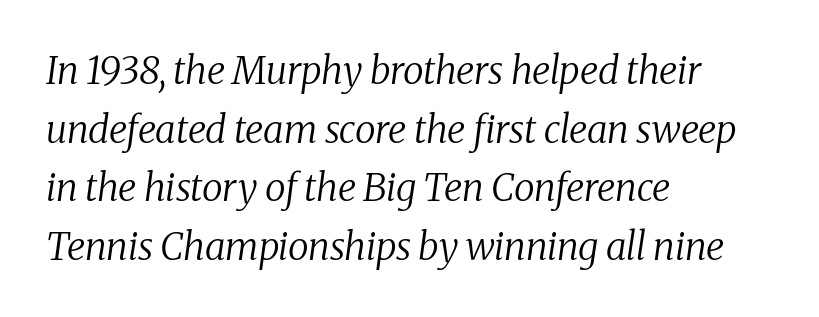
Q: Is the text bold? A: No.
Q: Is the text italic (slanted)? A: Yes, it leans right by about 8 degrees.
Q: Is the typeface a serif or a sans-serif typeface? A: Serif.
Q: Is the text underlined? A: No.
Q: How is the paragraph aligned? A: Left-aligned.
Q: Is the spacing between letters normal or unusually wide? A: Normal.
Q: Is the spacing between lines tight, normal or loose? A: Normal.
Q: Width (condensed, normal, or wide)? A: Normal.
Q: Stroke contrast? A: Medium.
Q: x-height? A: Medium.
Q: Monospaced? A: No.
